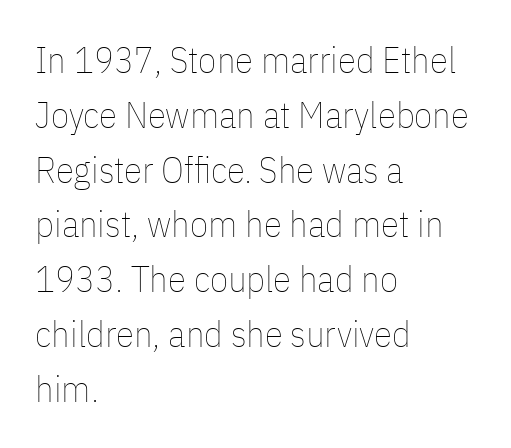
The image shows 37 px thin, condensed type, upright; set left-aligned, normal line spacing (1.48x), normal letter spacing, not underlined; low stroke contrast and a medium x-height.
